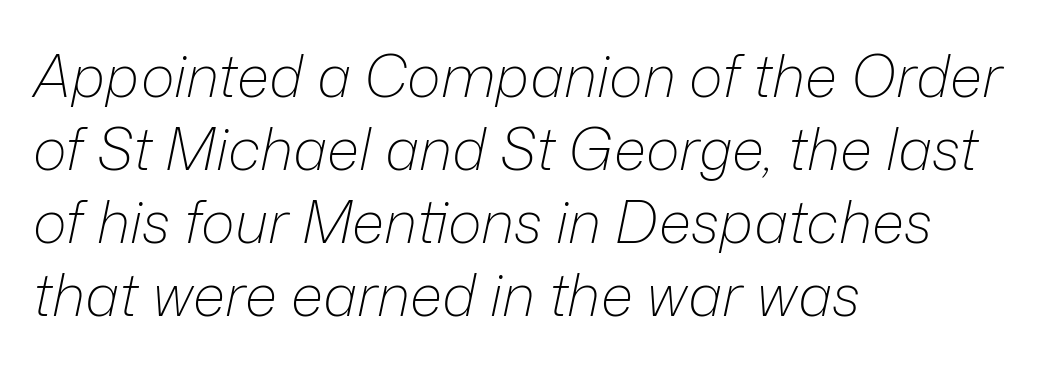
The image shows 58 px light type, italic (leaning right); set left-aligned, normal line spacing (1.26x), normal letter spacing, not underlined; low stroke contrast and a medium x-height.
